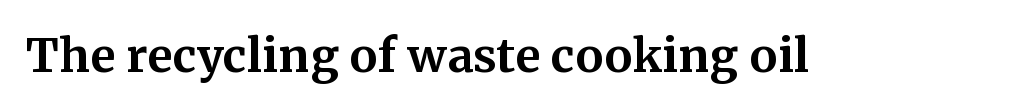
The image shows 46 px bold serif type, upright; set normal letter spacing, not underlined; medium stroke contrast and a medium x-height.
